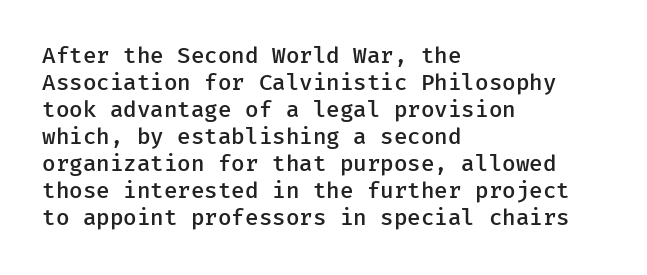
{"italic": "no", "bold": "semi", "underline": "no", "align": "left", "line_spacing_ratio": 1.23, "letter_spacing": "normal", "letter_spacing_em": 0.0, "glyph_px": 22}
